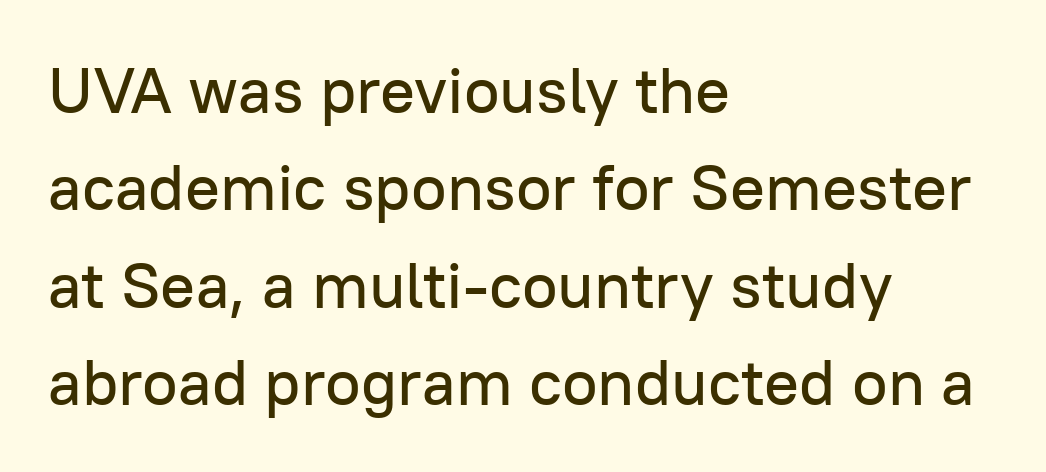
Every row of glyphs begins at an identical x-position on the left. It's the straight-up-and-down kind of type. If you measured baseline to baseline, you'd find a middling distance. There is no visible air inserted between adjacent glyphs.
